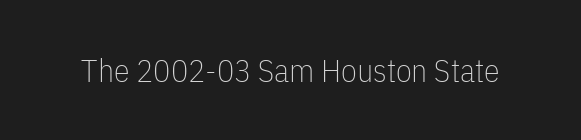
Words float on clear page, feet unadorned. The text was rendered using a sans face with plain stroke endings. Heaviness? Minimal to ordinary, like unemphasized prose. Rendered with straight, roman letterforms. This sample uses plain, unmodified letter spacing.
